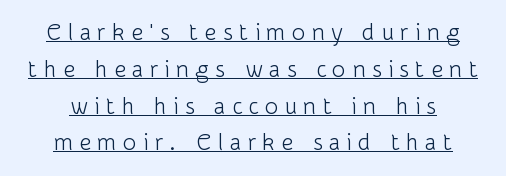
{"italic": "no", "bold": "no", "underline": "yes", "line_spacing": "normal", "line_spacing_ratio": 1.6, "letter_spacing": "wide", "letter_spacing_em": 0.28, "glyph_px": 23}
